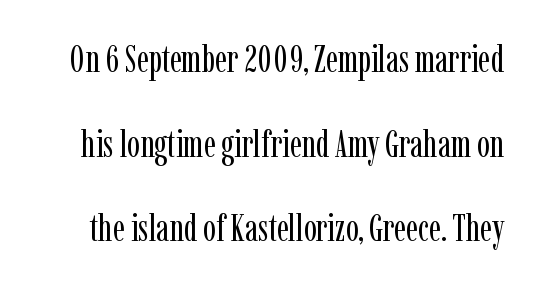
Do the letters lean? They stand straight. Descenders hang freely into open space. Each word holds together tightly as a unit, with standard inter-letter gaps. Classification — serif.
